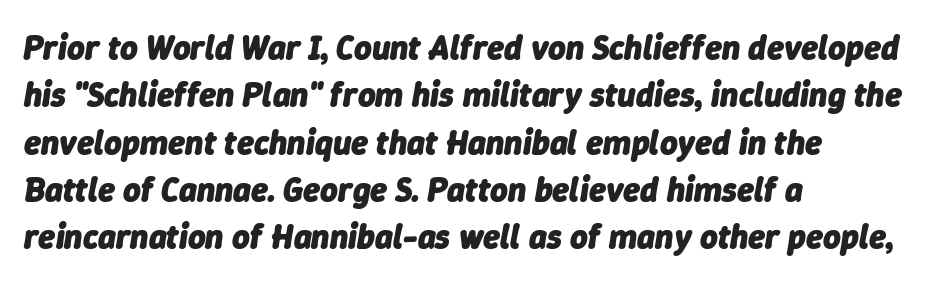
The image shows 34 px heavy type, italic (leaning right); set left-aligned, normal line spacing (1.39x), normal letter spacing, not underlined; low stroke contrast and a medium x-height.
